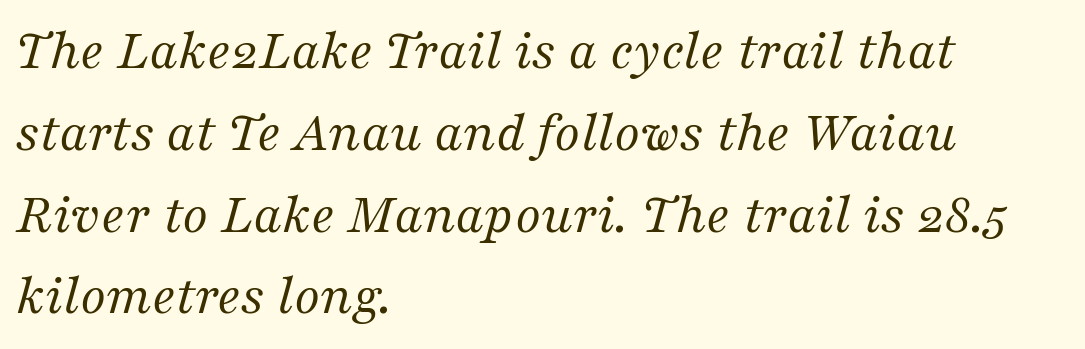
Q: Is the text bold? A: No.
Q: Is the text italic (slanted)? A: Yes, it leans right by about 16 degrees.
Q: Is the typeface a serif or a sans-serif typeface? A: Serif.
Q: Is the text underlined? A: No.
Q: How is the paragraph aligned? A: Left-aligned.
Q: Is the spacing between letters normal or unusually wide? A: Normal.
Q: Is the spacing between lines tight, normal or loose? A: Normal.
Q: Width (condensed, normal, or wide)? A: Normal.
Q: Stroke contrast? A: Medium.
Q: x-height? A: Medium.
Q: Monospaced? A: No.
